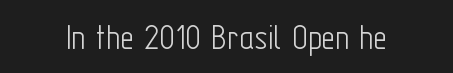
The letters advance in unequal steps, a hallmark of proportional type. Honestly, the letter spacing is just normal — you wouldn't notice it. What kind of face is this? One without serifs — a sans. Vertical stems look standard width or narrower in stroke.
